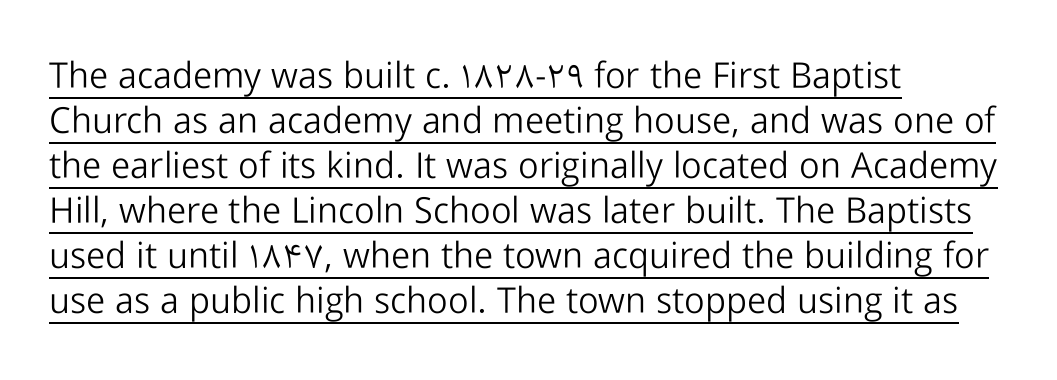
Between one letter and the next there's only the usual sliver of space. In terms of leading, this rendering sits right in the middle. Here the designer chose a conventional face with non-uniform glyph widths. Summary of weight: not heavy and not bold. The sample's only ornament is a line tracing under the words. You can tell it's not italic because the verticals are truly vertical.
